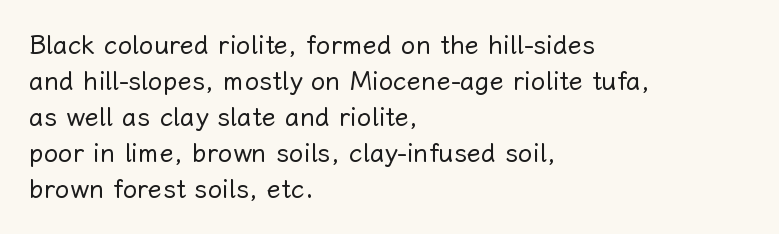
{"italic": "no", "bold": "no", "underline": "no", "align": "left", "line_spacing": "normal", "line_spacing_ratio": 1.38, "letter_spacing": "normal", "letter_spacing_em": 0.0, "glyph_px": 26}
